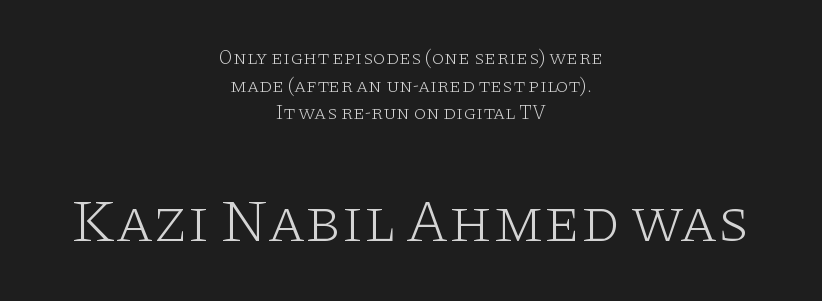
Q: Is the text bold? A: No.
Q: Is the text italic (slanted)? A: No, it is upright.
Q: Is the typeface a serif or a sans-serif typeface? A: Serif.
Q: Is the text underlined? A: No.
Q: How is the paragraph aligned? A: Centered.
Q: Is the spacing between letters normal or unusually wide? A: Normal.
Q: Is the spacing between lines tight, normal or loose? A: Normal.
Q: Which block of text is set in a larger size, the first (top) or the second (bottom)? A: The second (bottom) one.
Q: Width (condensed, normal, or wide)? A: Wide.
Q: Stroke contrast? A: Low.
Q: x-height? A: Large.
Q: Monospaced? A: No.
